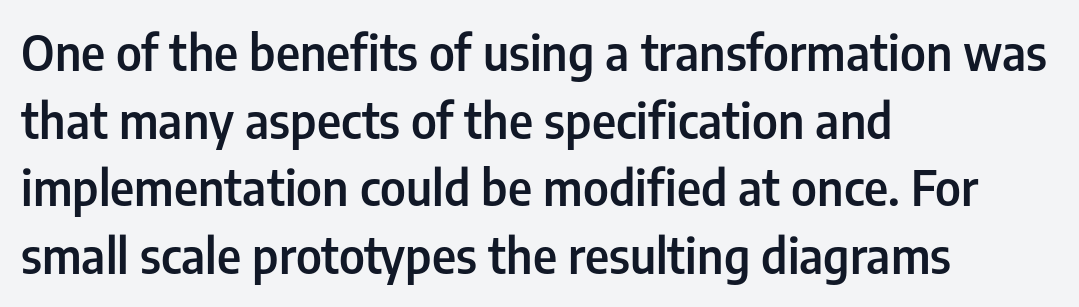
Regarding serifs, this sample does without them. The leading is moderate, giving the passage an even texture. Is this a fixed-width face? No — the glyphs have proportional, varying widths. Plain, unruled lines of type. This is the regular roman posture of the typeface.
